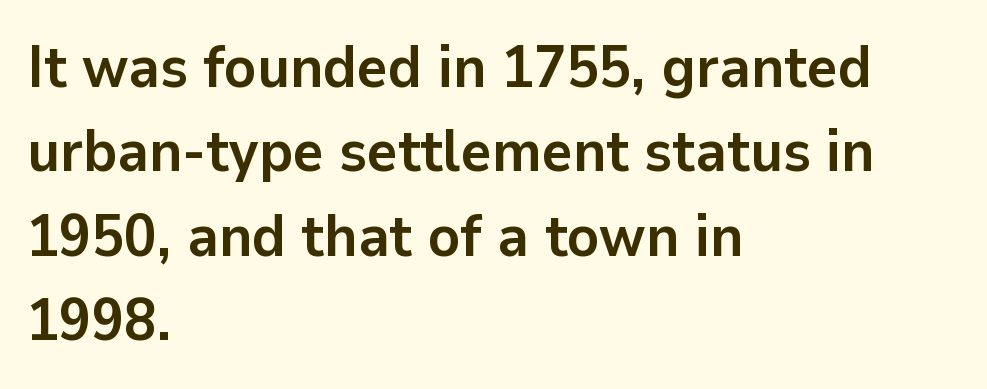
{"serif": "no", "italic": "no", "bold": "yes", "weight": "semibold", "width": "normal", "stroke_contrast": "low", "x_height": "medium", "monospaced": "no", "underline": "no", "align": "left", "line_spacing": "normal", "line_spacing_ratio": 1.43, "letter_spacing": "normal", "letter_spacing_em": 0.0, "glyph_px": 59}
